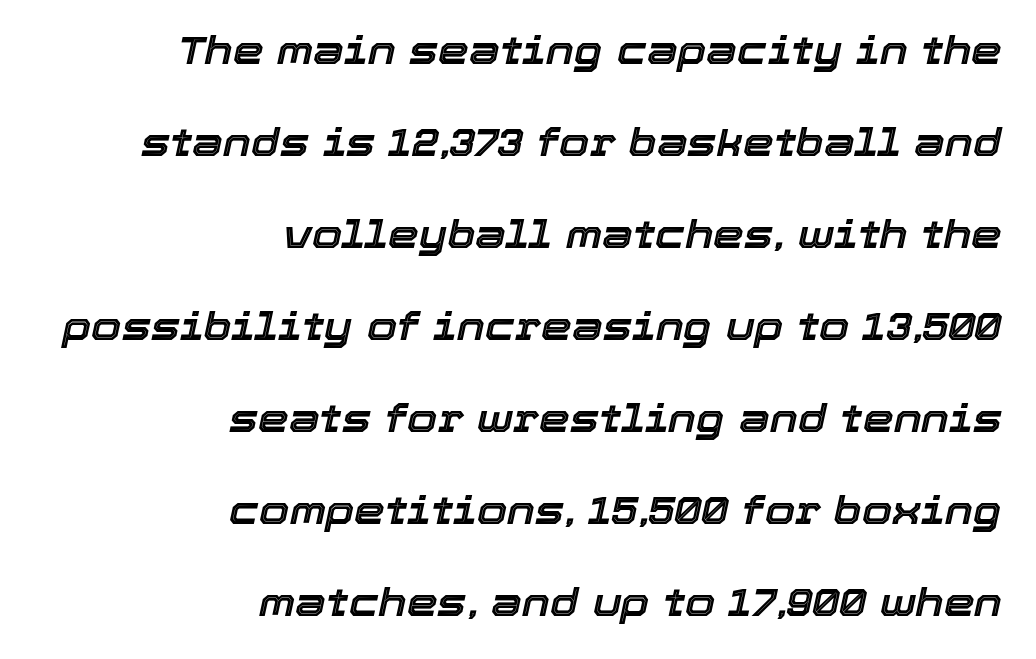
The image shows 39 px text type, italic (leaning right); set right-aligned, loose line spacing (2.36x), normal letter spacing, not underlined; a medium x-height.
